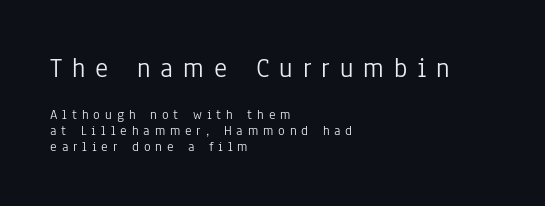
Q: Is the text bold? A: No.
Q: Is the text italic (slanted)? A: No, it is upright.
Q: Is the typeface a serif or a sans-serif typeface? A: Sans-serif.
Q: Is the text underlined? A: No.
Q: How is the paragraph aligned? A: Left-aligned.
Q: Is the spacing between letters normal or unusually wide? A: Unusually wide.
Q: Is the spacing between lines tight, normal or loose? A: Tight.
Q: Which block of text is set in a larger size, the first (top) or the second (bottom)? A: The first (top) one.
Q: Width (condensed, normal, or wide)? A: Condensed.
Q: Stroke contrast? A: Low.
Q: x-height? A: Medium.
Q: Monospaced? A: No.
